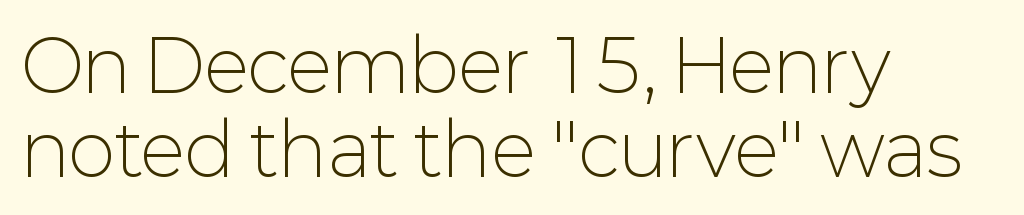
This is the regular roman posture of the typeface. Characters follow at the spacing the type designer built in. No letter is thick-stroked: the sample isn't bold. I'd call this a sans setting — the letters go barefoot. The baseline area is clear. Line beginnings align vertically; line endings do not.
